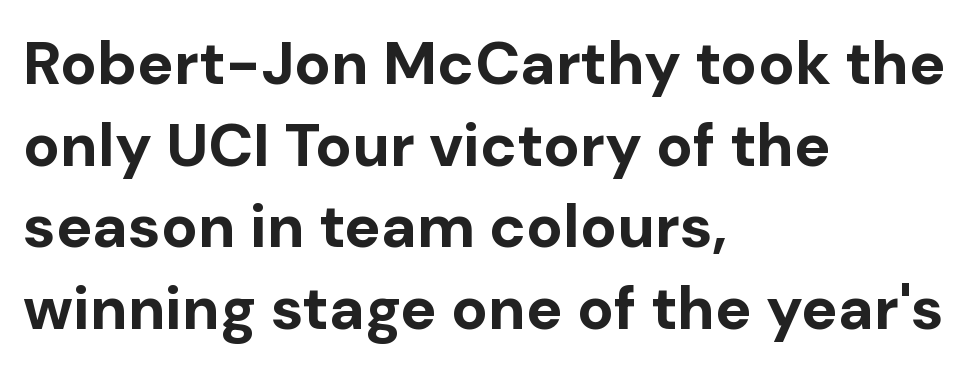
{"serif": "no", "italic": "no", "bold": "yes", "weight": "bold", "width": "normal", "stroke_contrast": "low", "x_height": "medium", "monospaced": "no", "underline": "no", "align": "left", "line_spacing": "normal", "line_spacing_ratio": 1.34, "letter_spacing": "normal", "letter_spacing_em": 0.0, "glyph_px": 61}
